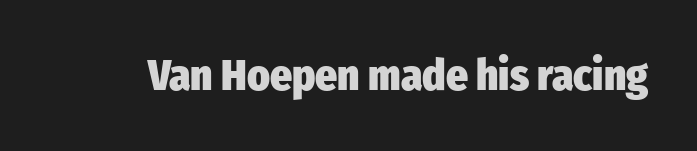
The image shows 43 px heavy, condensed sans-serif type, upright; set normal letter spacing, not underlined; low stroke contrast and a medium x-height.
